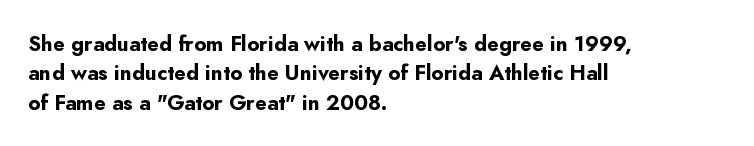
The image shows 21 px bold type, upright; set left-aligned, normal line spacing (1.4x), normal letter spacing, not underlined.
